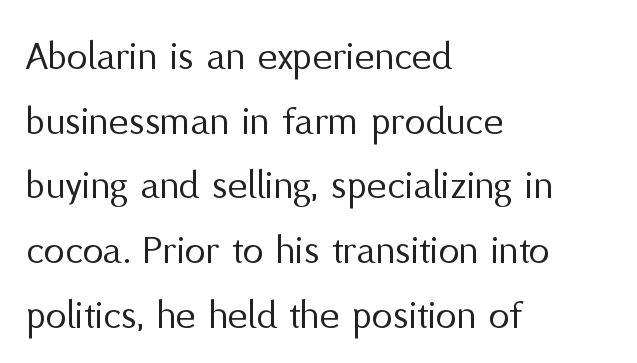
Proportional: the letters do not fall into vertical columns. The setting favours the left margin, as ordinary paragraphs usually do. Clear beneath every line of the passage. No feet cap the strokes, marking this as sans-serif type. Posture: upright roman.
